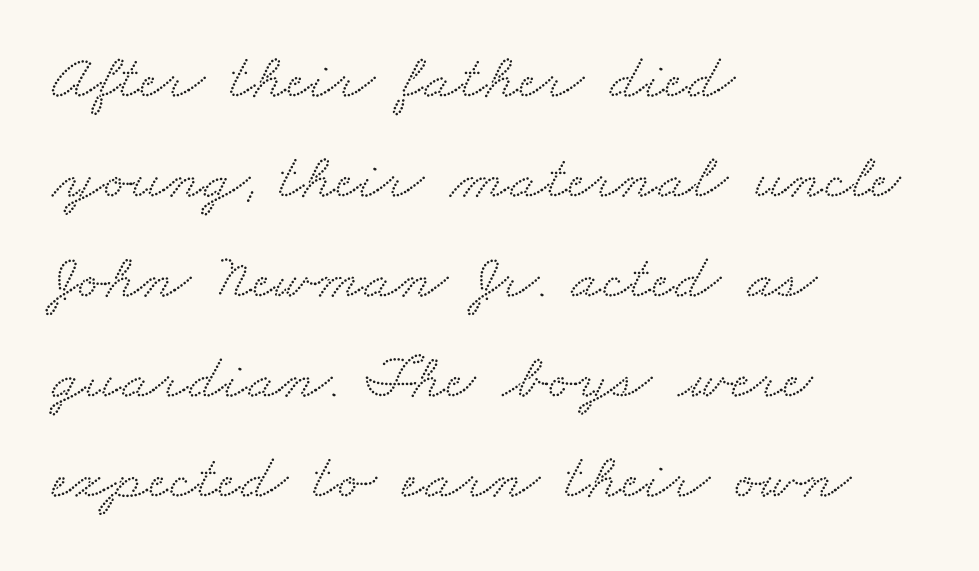
Q: Is the typeface a serif or a sans-serif typeface? A: Serif.
Q: Is the text underlined? A: No.
Q: How is the paragraph aligned? A: Left-aligned.
Q: Is the spacing between letters normal or unusually wide? A: Normal.
Q: Is the spacing between lines tight, normal or loose? A: Normal.
Q: Width (condensed, normal, or wide)? A: Wide.
Q: Stroke contrast? A: Medium.
Q: x-height? A: Small.
Q: Monospaced? A: No.
